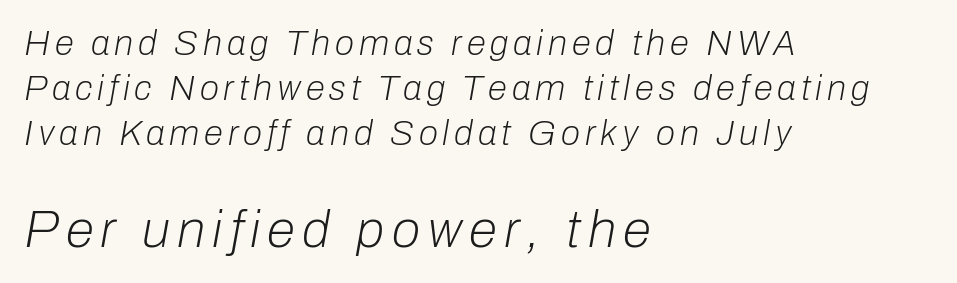
Q: Is the text bold? A: No.
Q: Is the text italic (slanted)? A: Yes, it leans right by about 10 degrees.
Q: Is the text underlined? A: No.
Q: How is the paragraph aligned? A: Left-aligned.
Q: Is the spacing between lines tight, normal or loose? A: Normal.
Q: Which block of text is set in a larger size, the first (top) or the second (bottom)? A: The second (bottom) one.
Q: Width (condensed, normal, or wide)? A: Normal.
Q: Stroke contrast? A: Low.
Q: x-height? A: Medium.
Q: Monospaced? A: No.
